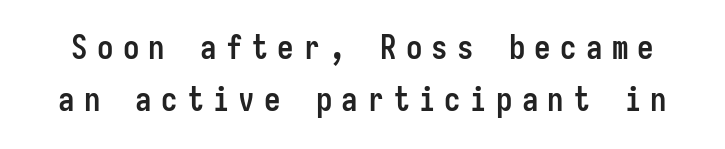
{"serif": "no", "italic": "no", "bold": "yes", "weight": "semibold", "width": "condensed", "stroke_contrast": "low", "x_height": "medium", "monospaced": "yes", "underline": "no", "line_spacing": "normal", "line_spacing_ratio": 1.58, "letter_spacing": "wide", "letter_spacing_em": 0.28, "glyph_px": 33}
